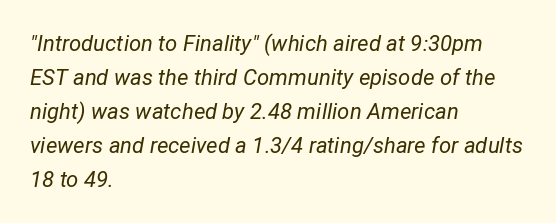
Tall strokes in this sample are angled rather than plumb. Typeset ragged right — the left edge is the straight one. Words appear dense and cohesive because spacing is normal. The font sits on the lighter half of the weight spectrum, regular included. The words here are not underlined.
